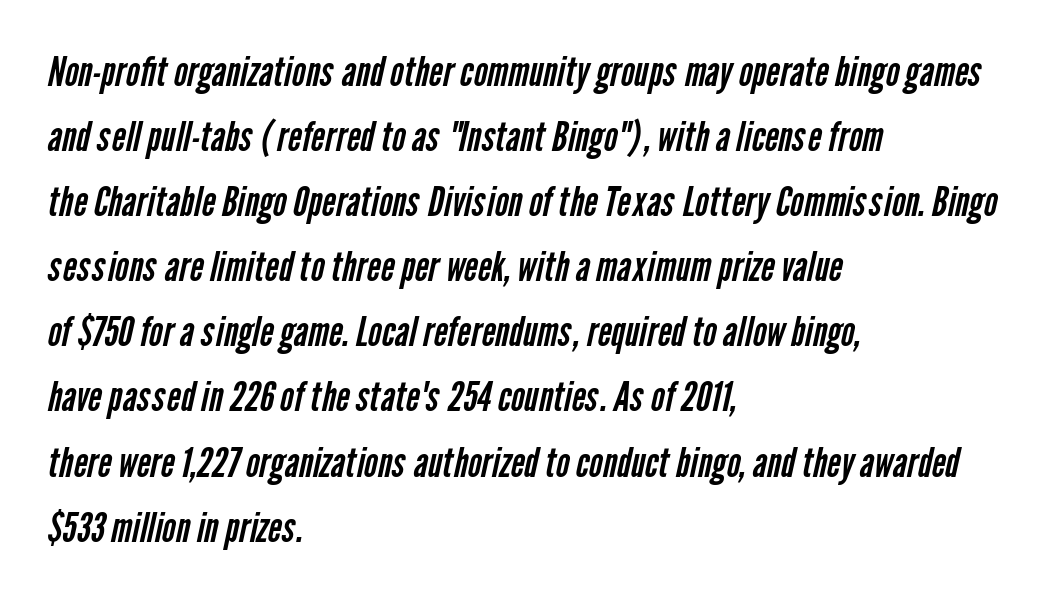
{"serif": "no", "bold": "no", "weight": "regular", "width": "condensed", "stroke_contrast": "low", "x_height": "medium", "monospaced": "no", "underline": "no", "align": "left", "line_spacing": "normal", "line_spacing_ratio": 1.55, "letter_spacing": "normal", "letter_spacing_em": 0.0, "glyph_px": 42}
